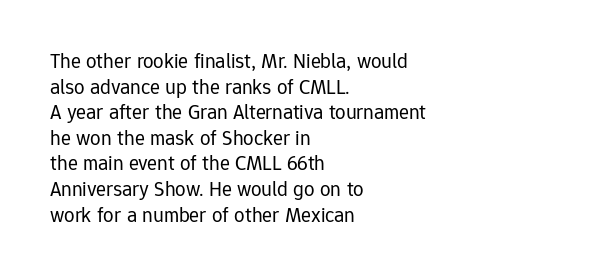
{"italic": "no", "bold": "no", "underline": "no", "align": "left", "line_spacing_ratio": 1.22, "letter_spacing": "normal", "letter_spacing_em": 0.0, "glyph_px": 21}
